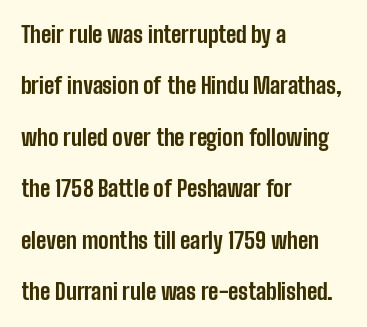
{"italic": "no", "bold": "yes", "underline": "no", "align": "left", "line_spacing": "loose", "line_spacing_ratio": 2.34, "letter_spacing": "normal", "letter_spacing_em": 0.0, "glyph_px": 22}
